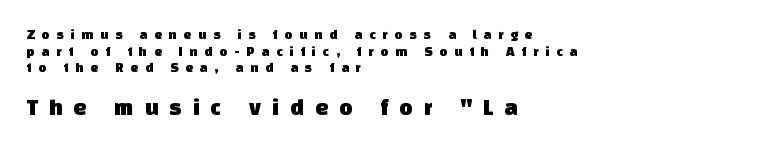
{"underline": "no", "align": "left", "line_spacing_ratio": 1.18, "letter_spacing": "wide", "letter_spacing_em": 0.48, "larger_block": "second", "size_ratio": 1.64, "glyph_px": 23}
